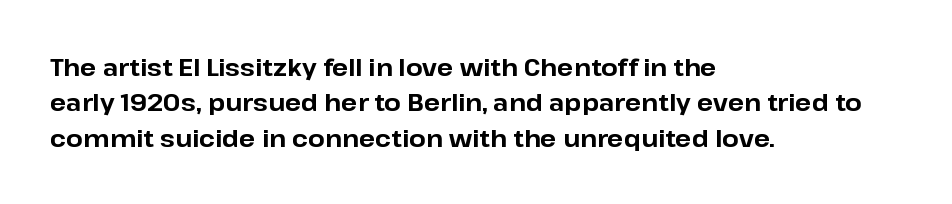
The baseline area is clear. Rendered with straight, roman letterforms. The face used here has the dense, thick strokes of a bold. One-word summary of the alignment: left.
